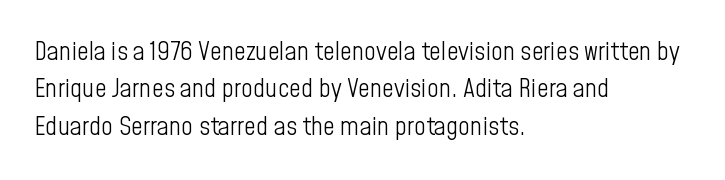
Is the letter spacing exaggerated? No — it looks like the ordinary default. This block has exactly the height ordinary leading produces. This is the regular roman posture of the typeface. Weight: not bold — regular or lighter.
